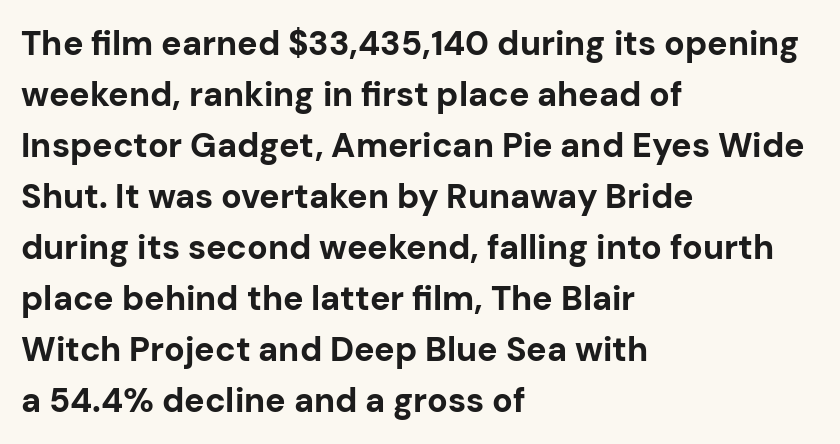
The image shows 34 px bold sans-serif type, upright; set left-aligned, normal line spacing (1.5x), normal letter spacing, not underlined; low stroke contrast and a medium x-height.
